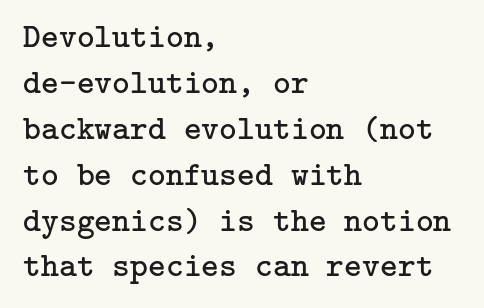
Horizontal bands of white between lines are of average thickness. This sample uses a serif face. Layout note: lines flush left. Ascenders rise straight up at ninety degrees.
